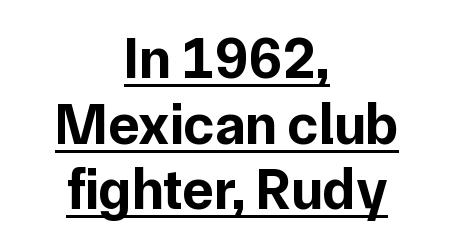
{"serif": "no", "italic": "no", "bold": "yes", "weight": "bold", "width": "normal", "stroke_contrast": "low", "x_height": "medium", "monospaced": "no", "underline": "yes", "align": "center", "line_spacing": "tight", "line_spacing_ratio": 1.13, "letter_spacing": "normal", "letter_spacing_em": 0.0, "glyph_px": 58}
